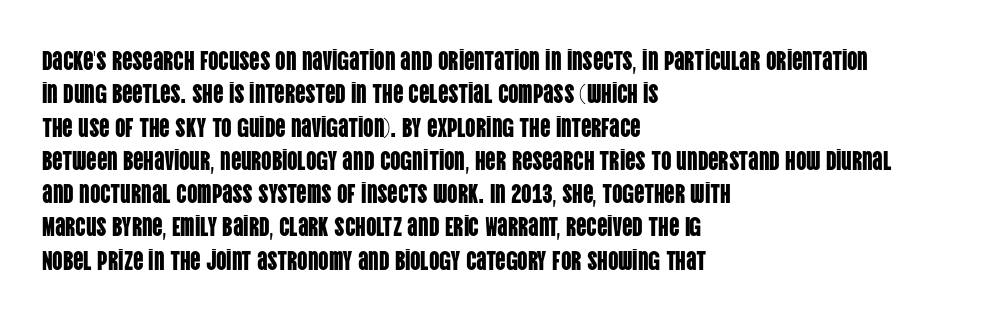
The image shows 26 px text type, upright; set left-aligned, normal line spacing (1.28x), normal letter spacing, not underlined.
